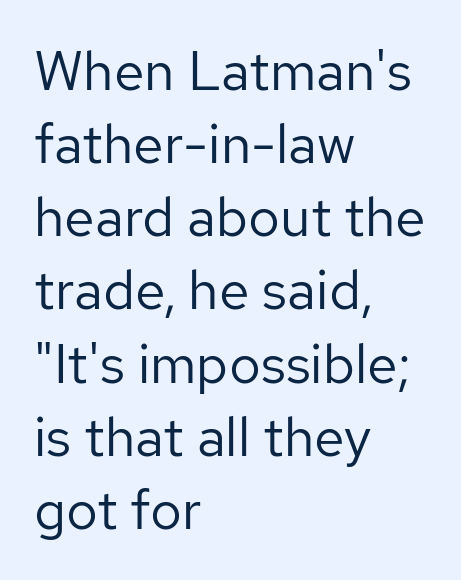
Line beginnings align vertically; line endings do not. The letters stand upright; this is a roman face. Regarding serifs, this sample does without them. The gap between lines stays unmarked. Each word holds together tightly as a unit, with standard inter-letter gaps.
